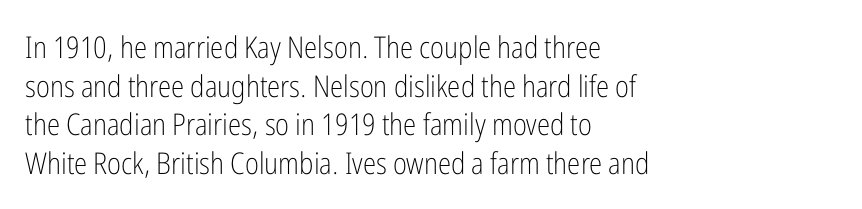
Q: Is the text bold? A: No.
Q: Is the text italic (slanted)? A: No, it is upright.
Q: Is the typeface a serif or a sans-serif typeface? A: Sans-serif.
Q: Is the text underlined? A: No.
Q: How is the paragraph aligned? A: Left-aligned.
Q: Is the spacing between letters normal or unusually wide? A: Normal.
Q: Is the spacing between lines tight, normal or loose? A: Normal.
Q: Width (condensed, normal, or wide)? A: Condensed.
Q: Stroke contrast? A: Low.
Q: x-height? A: Medium.
Q: Monospaced? A: No.
